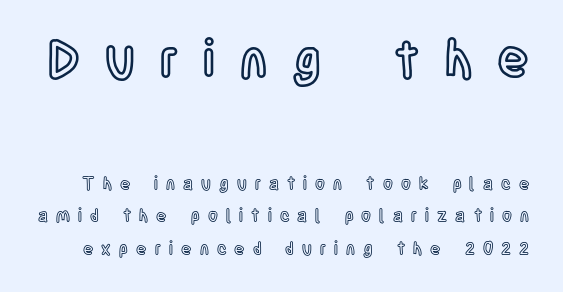
Q: Is the text italic (slanted)? A: No, it is upright.
Q: Is the text underlined? A: No.
Q: Is the spacing between letters normal or unusually wide? A: Unusually wide.
Q: Is the spacing between lines tight, normal or loose? A: Loose.
Q: Which block of text is set in a larger size, the first (top) or the second (bottom)? A: The first (top) one.
Q: Width (condensed, normal, or wide)? A: Condensed.
Q: x-height? A: Large.
Q: Monospaced? A: No.
